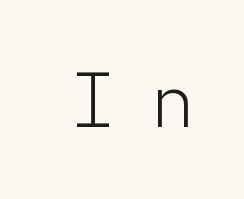
You could count columns in this text — the font is strictly monospaced. The passage shown is not underscored anywhere. The tracking jumps out immediately: characters are airy and widely separated. The glyphs in this specimen are sans serif. This sample uses an upright cut, with every glyph sitting square on the baseline. The weight would be labelled regular, book, light, or lighter still.
